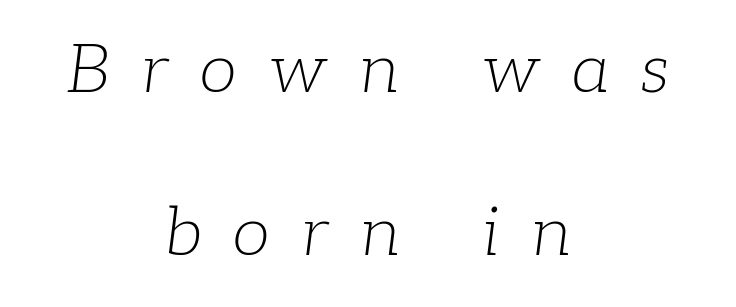
{"serif": "yes", "italic": "yes", "lean": "right", "slant_degrees": 7, "bold": "no", "weight": "light", "width": "normal", "stroke_contrast": "low", "x_height": "medium", "monospaced": "no", "underline": "no", "align": "center", "line_spacing": "loose", "line_spacing_ratio": 2.4, "letter_spacing": "wide", "letter_spacing_em": 0.47, "glyph_px": 68}
